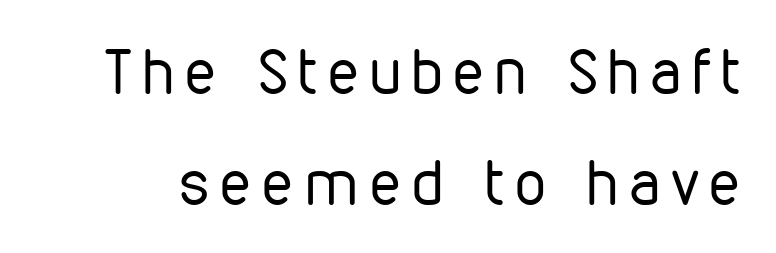
The image shows 62 px regular-weight, condensed sans-serif type, upright; set line spacing 1.79x, not underlined; low stroke contrast and a medium x-height.
